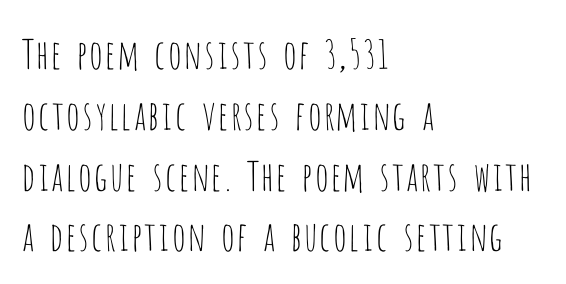
{"serif": "no", "italic": "no", "bold": "no", "weight": "thin", "width": "condensed", "stroke_contrast": "low", "x_height": "large", "monospaced": "no", "underline": "no", "align": "left", "line_spacing": "normal", "line_spacing_ratio": 1.52, "letter_spacing": "normal", "letter_spacing_em": 0.0, "glyph_px": 40}
